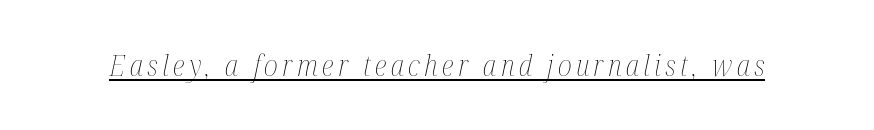
The image shows 29 px thin, condensed type, italic (leaning right); set underlined; medium stroke contrast and a medium x-height.
